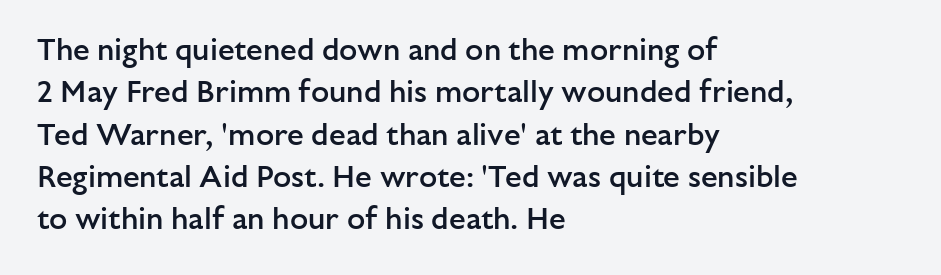
Moderately thickened strokes mark this as semibold type. Think of a printed novel: that variable character pitch is what you see here. Upright lettering throughout. The vertical gap from one line to the next is medium.
